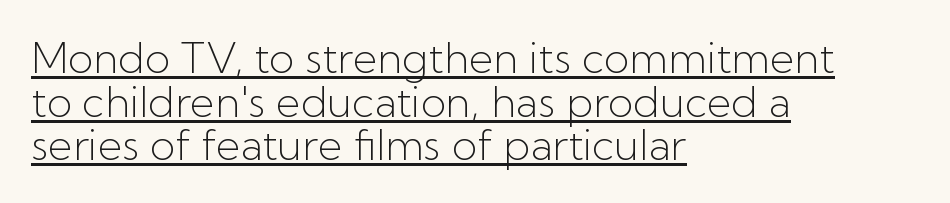
{"serif": "no", "italic": "no", "bold": "no", "weight": "light", "width": "normal", "stroke_contrast": "low", "x_height": "medium", "monospaced": "no", "underline": "yes", "align": "left", "line_spacing": "tight", "line_spacing_ratio": 1.04, "letter_spacing": "normal", "letter_spacing_em": 0.0, "glyph_px": 42}
